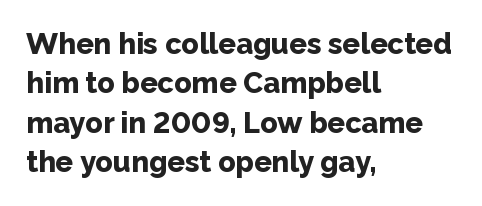
Ordinary non-slanted type is in use. A bare baseline throughout the passage. You could not count columns in this text — the font is proportionally spaced. The letters carry no serifs — their stems end cleanly without finishing strokes. Heavy, bold letterforms. Leading: standard.
